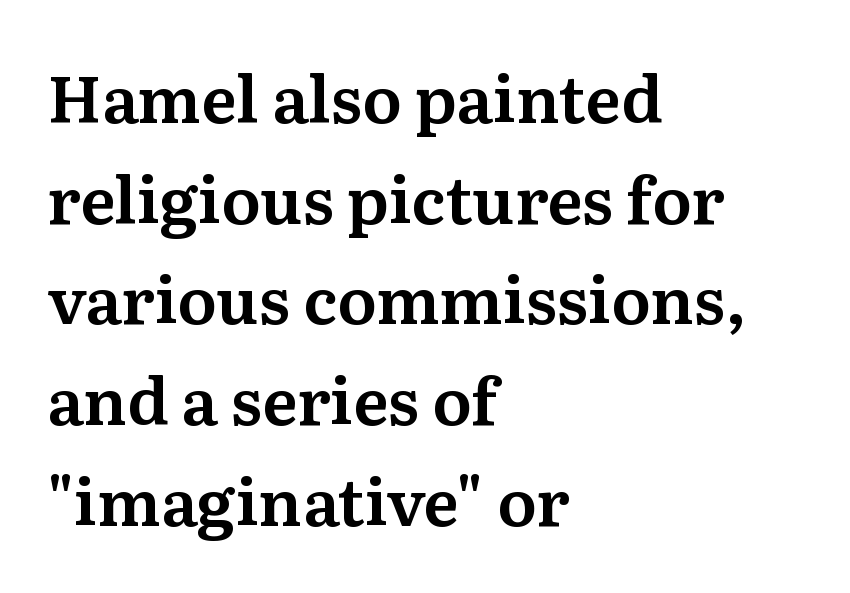
{"serif": "yes", "italic": "no", "width": "normal", "stroke_contrast": "medium", "x_height": "medium", "monospaced": "no", "underline": "no", "align": "left", "line_spacing": "normal", "line_spacing_ratio": 1.55, "letter_spacing": "normal", "letter_spacing_em": 0.0, "glyph_px": 65}
